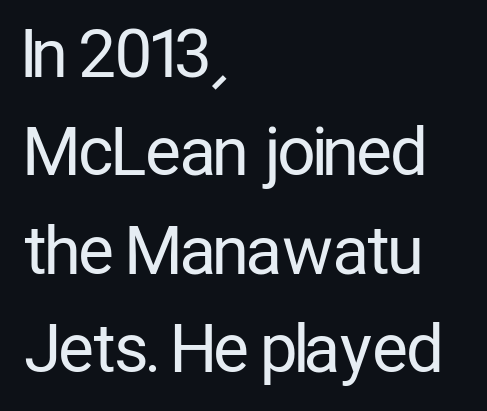
{"serif": "no", "italic": "no", "bold": "no", "weight": "regular", "width": "condensed", "stroke_contrast": "low", "x_height": "medium", "monospaced": "no", "underline": "no", "align": "left", "line_spacing": "normal", "line_spacing_ratio": 1.49, "letter_spacing": "normal", "letter_spacing_em": 0.0, "glyph_px": 66}
